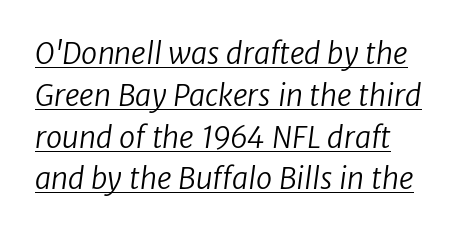
{"serif": "no", "bold": "no", "weight": "regular", "width": "normal", "stroke_contrast": "low", "x_height": "medium", "monospaced": "no", "underline": "yes", "align": "left", "line_spacing": "normal", "line_spacing_ratio": 1.44, "letter_spacing": "normal", "letter_spacing_em": 0.0, "glyph_px": 29}
